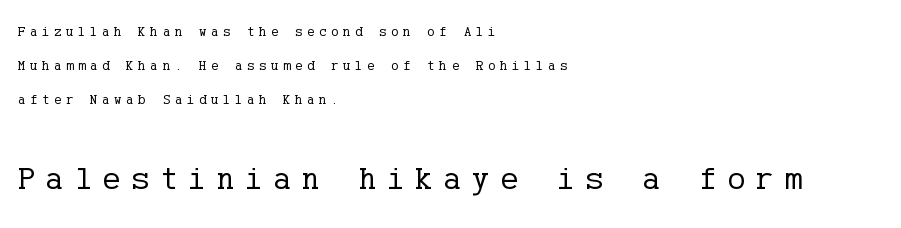
Q: Is the text bold? A: No.
Q: Is the text italic (slanted)? A: No, it is upright.
Q: Is the typeface a serif or a sans-serif typeface? A: Serif.
Q: Is the text underlined? A: No.
Q: How is the paragraph aligned? A: Left-aligned.
Q: Is the spacing between letters normal or unusually wide? A: Unusually wide.
Q: Is the spacing between lines tight, normal or loose? A: Loose.
Q: Which block of text is set in a larger size, the first (top) or the second (bottom)? A: The second (bottom) one.
Q: Width (condensed, normal, or wide)? A: Normal.
Q: Stroke contrast? A: Low.
Q: x-height? A: Medium.
